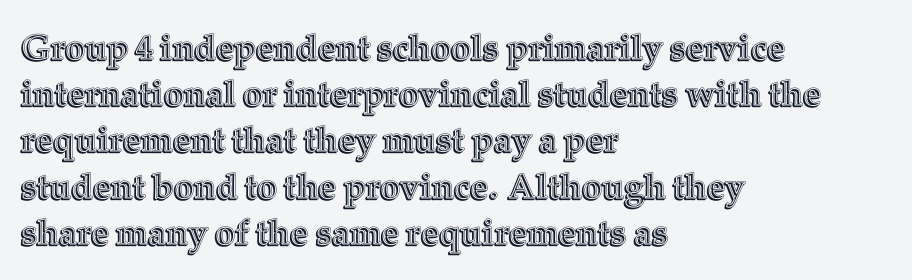
The image shows 35 px text type, upright; set left-aligned, normal line spacing (1.32x), normal letter spacing, not underlined; a medium x-height.
